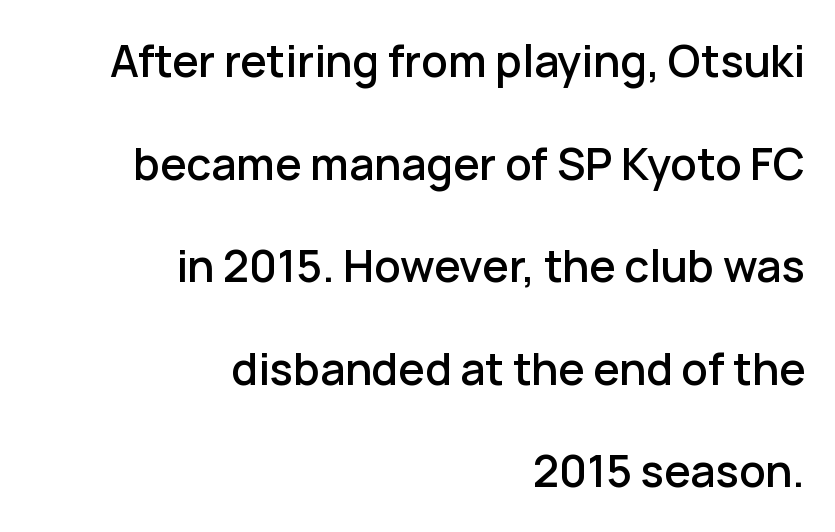
Q: Is the text italic (slanted)? A: No, it is upright.
Q: Is the typeface a serif or a sans-serif typeface? A: Sans-serif.
Q: Is the text underlined? A: No.
Q: How is the paragraph aligned? A: Right-aligned.
Q: Is the spacing between letters normal or unusually wide? A: Normal.
Q: Is the spacing between lines tight, normal or loose? A: Loose.
Q: Width (condensed, normal, or wide)? A: Normal.
Q: Stroke contrast? A: Low.
Q: x-height? A: Medium.
Q: Monospaced? A: No.
